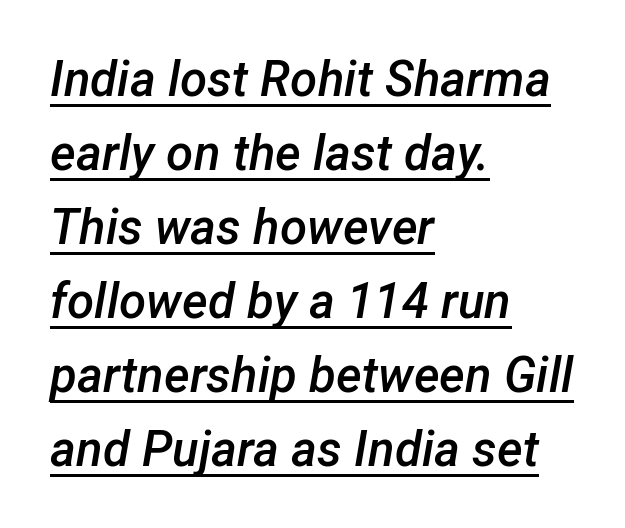
The passage shown stacks its lines at a standard gap. This sample uses an oblique cut, with every glyph tilted off the vertical. The font is running at a semibold setting, under full bold. Character widths vary here, with narrow letters taking less room than wide ones.
